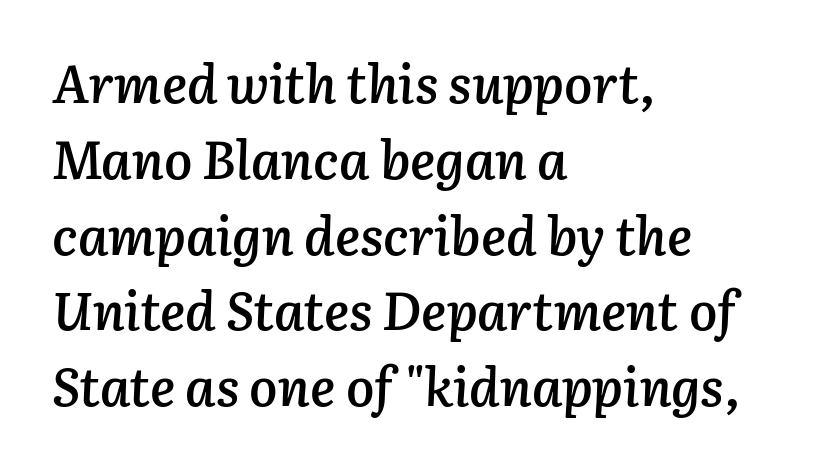
Q: Is the text bold? A: Semi-bold.
Q: Is the text italic (slanted)? A: Yes, it leans right by about 3 degrees.
Q: Is the text underlined? A: No.
Q: How is the paragraph aligned? A: Left-aligned.
Q: Is the spacing between letters normal or unusually wide? A: Normal.
Q: Is the spacing between lines tight, normal or loose? A: Normal.
Q: Width (condensed, normal, or wide)? A: Normal.
Q: Stroke contrast? A: Low.
Q: x-height? A: Medium.
Q: Monospaced? A: No.
